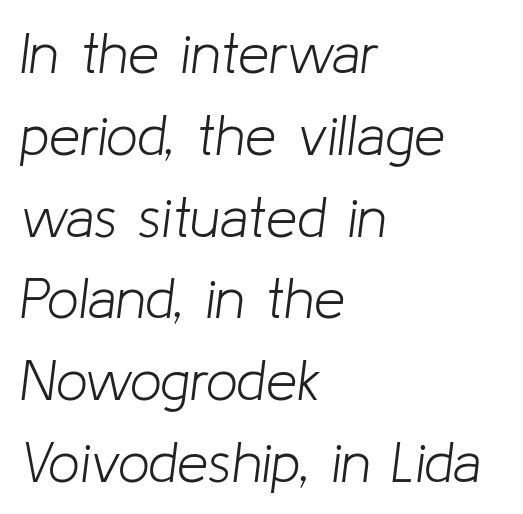
{"italic": "yes", "lean": "right", "slant_degrees": 8, "bold": "no", "weight": "light", "width": "normal", "stroke_contrast": "low", "x_height": "medium", "monospaced": "no", "underline": "no", "align": "left", "line_spacing": "normal", "line_spacing_ratio": 1.46, "letter_spacing": "normal", "letter_spacing_em": 0.0, "glyph_px": 56}
